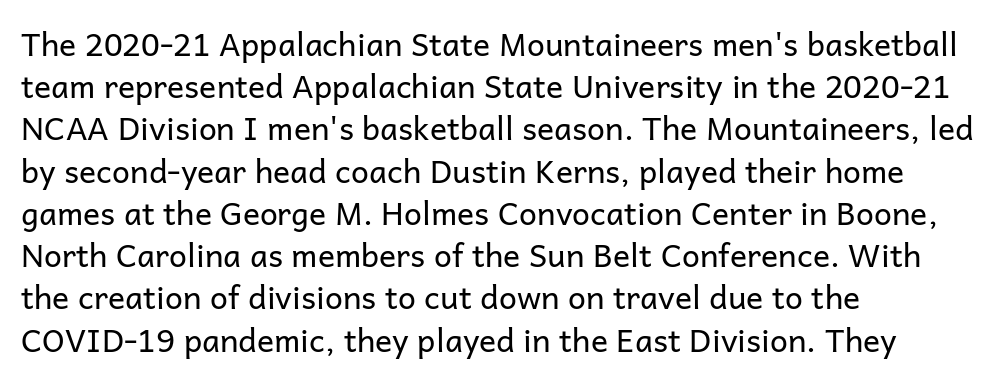
Looks like regular typesetting: each glyph gets only the width it needs. The compositor pushed each line to the left boundary. Nope, no serifs anywhere on these letters. This rendering features lettering with no underline.
